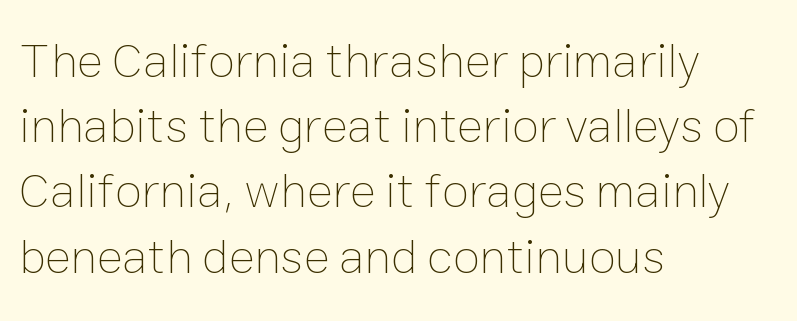
These lines keep a tight, regular rhythm from letter to letter. The weight would be labelled regular, book, light, or lighter still. These lines are rendered in a variable-pitch font. Plain, unruled lines of type. Where is the straight margin? On the left.
